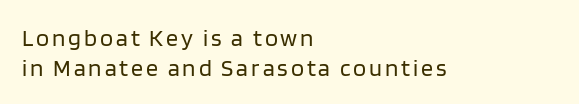
Each stroke keeps to a modest, everyday thickness or less. The baseline area is clear. You can tell it's not italic because the verticals are truly vertical. Where is the straight margin? On the left.
